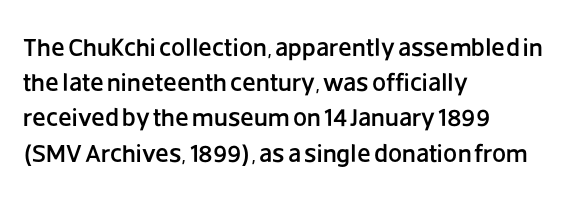
Posture: straight, roman, zero tilt. This rendering uses left alignment, leaving the right contour irregular. This sample keeps an unexceptional amount of space between lines. Bare-footed words on every line.
